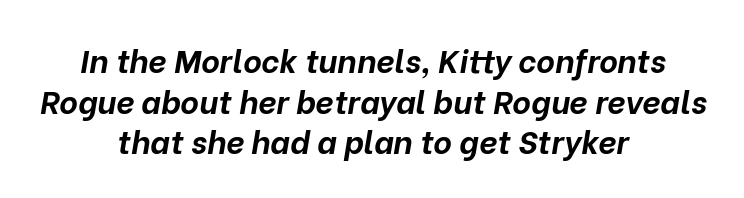
The image shows 32 px bold type, italic (leaning right); set centered, normal line spacing (1.27x), normal letter spacing, not underlined; low stroke contrast and a medium x-height.
